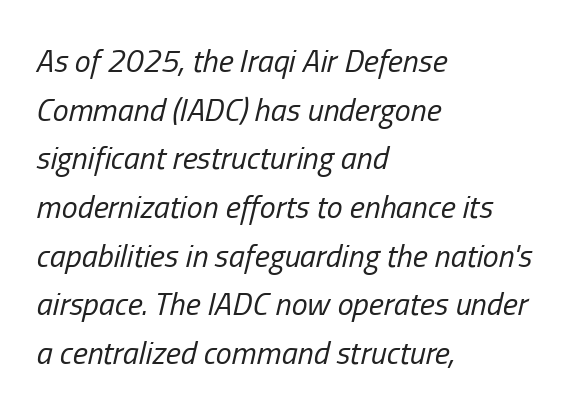
{"italic": "yes", "lean": "right", "slant_degrees": 13, "bold": "no", "weight": "regular", "width": "condensed", "stroke_contrast": "low", "x_height": "medium", "monospaced": "no", "underline": "no", "align": "left", "line_spacing": "normal", "line_spacing_ratio": 1.52, "letter_spacing": "normal", "letter_spacing_em": 0.0, "glyph_px": 32}
